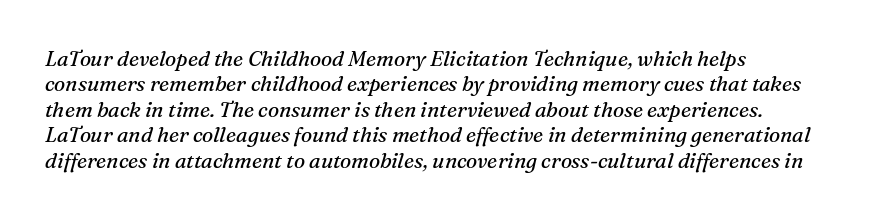
The image shows 21 px text type, italic (leaning right); set left-aligned, line spacing 1.21x, normal letter spacing, not underlined.
